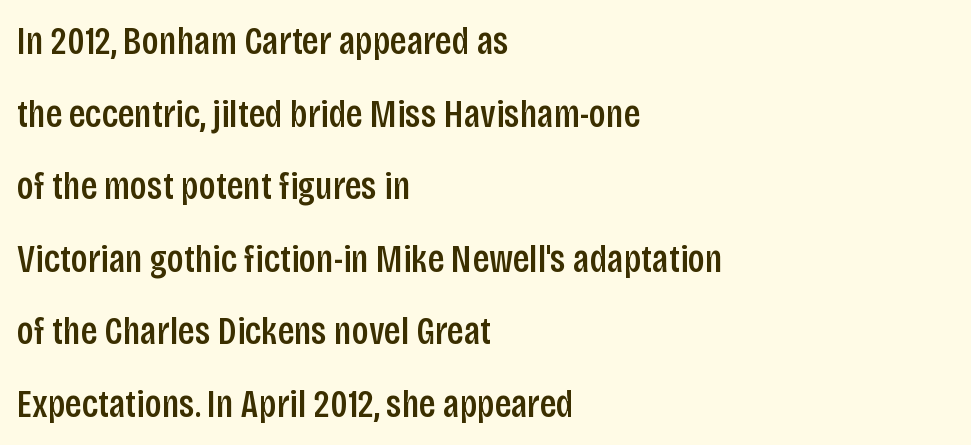
{"serif": "no", "italic": "no", "bold": "semi", "weight": "semibold", "width": "condensed", "stroke_contrast": "low", "x_height": "large", "monospaced": "no", "underline": "no", "align": "left", "line_spacing_ratio": 1.86, "letter_spacing": "normal", "letter_spacing_em": 0.0, "glyph_px": 39}
